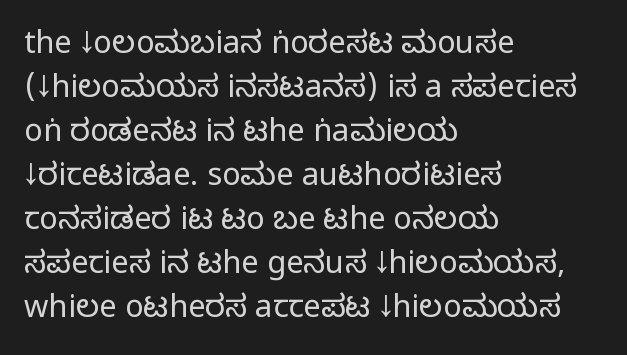
Q: Is the text bold? A: No.
Q: Is the text italic (slanted)? A: No, it is upright.
Q: Is the typeface a serif or a sans-serif typeface? A: Sans-serif.
Q: Is the text underlined? A: No.
Q: How is the paragraph aligned? A: Left-aligned.
Q: Is the spacing between letters normal or unusually wide? A: Normal.
Q: Is the spacing between lines tight, normal or loose? A: Normal.
Q: Width (condensed, normal, or wide)? A: Condensed.
Q: Stroke contrast? A: Low.
Q: x-height? A: Large.
Q: Monospaced? A: No.
